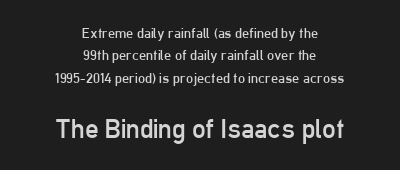
The image shows 27 px text type, upright; set centered, normal line spacing (1.59x), normal letter spacing, not underlined; the second (bottom) block is 1.93x larger.
